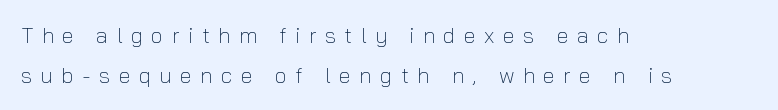
Q: Is the text bold? A: No.
Q: Is the text italic (slanted)? A: No, it is upright.
Q: Is the text underlined? A: No.
Q: How is the paragraph aligned? A: Left-aligned.
Q: Is the spacing between letters normal or unusually wide? A: Unusually wide.
